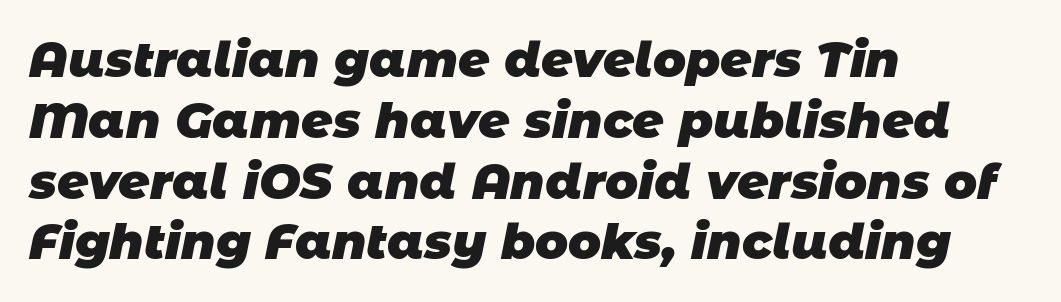
Q: Is the text bold? A: Yes.
Q: Is the typeface a serif or a sans-serif typeface? A: Sans-serif.
Q: Is the text underlined? A: No.
Q: How is the paragraph aligned? A: Left-aligned.
Q: Is the spacing between letters normal or unusually wide? A: Normal.
Q: Width (condensed, normal, or wide)? A: Normal.
Q: Stroke contrast? A: Low.
Q: x-height? A: Large.
Q: Monospaced? A: No.
